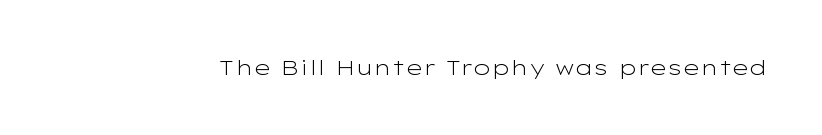
{"italic": "no", "bold": "no", "underline": "no", "letter_spacing": "normal", "letter_spacing_em": 0.0, "glyph_px": 21}
